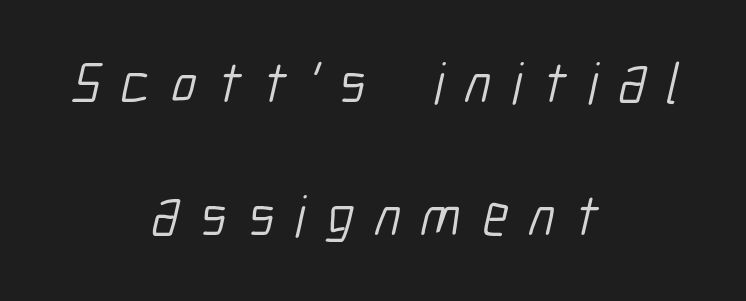
{"serif": "no", "bold": "no", "weight": "light", "width": "condensed", "stroke_contrast": "low", "x_height": "medium", "monospaced": "no", "underline": "no", "align": "center", "line_spacing": "loose", "line_spacing_ratio": 2.3, "letter_spacing": "wide", "letter_spacing_em": 0.36, "glyph_px": 58}
